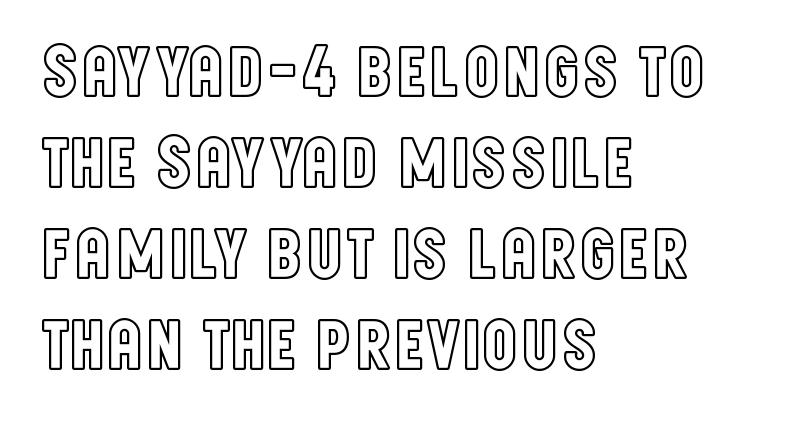
The image shows 74 px condensed type, upright; set left-aligned, line spacing 1.23x, normal letter spacing, not underlined; a large x-height.
